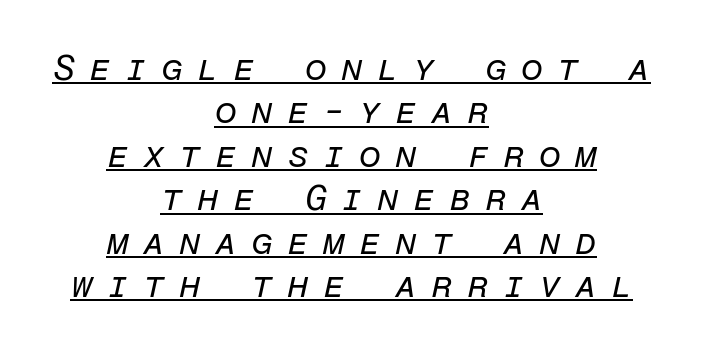
{"italic": "yes", "lean": "right", "slant_degrees": 12, "bold": "no", "weight": "regular", "width": "normal", "stroke_contrast": "low", "x_height": "medium", "monospaced": "yes", "underline": "yes", "align": "center", "line_spacing_ratio": 1.24, "letter_spacing": "wide", "letter_spacing_em": 0.41, "glyph_px": 35}
